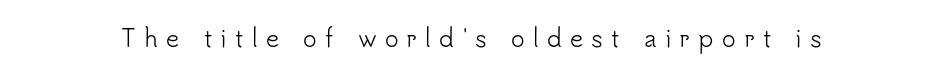
Q: Is the text bold? A: No.
Q: Is the text italic (slanted)? A: No, it is upright.
Q: Is the text underlined? A: No.
Q: Is the spacing between letters normal or unusually wide? A: Unusually wide.
